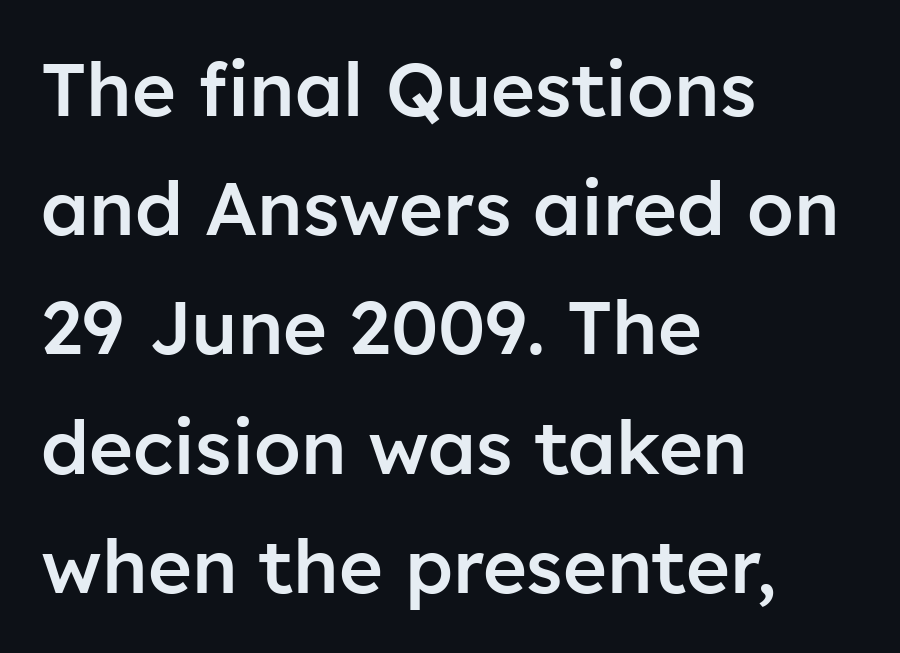
{"serif": "no", "italic": "no", "bold": "semi", "weight": "semibold", "width": "normal", "stroke_contrast": "low", "x_height": "medium", "monospaced": "no", "underline": "no", "align": "left", "line_spacing": "normal", "line_spacing_ratio": 1.59, "letter_spacing": "normal", "letter_spacing_em": 0.0, "glyph_px": 75}
